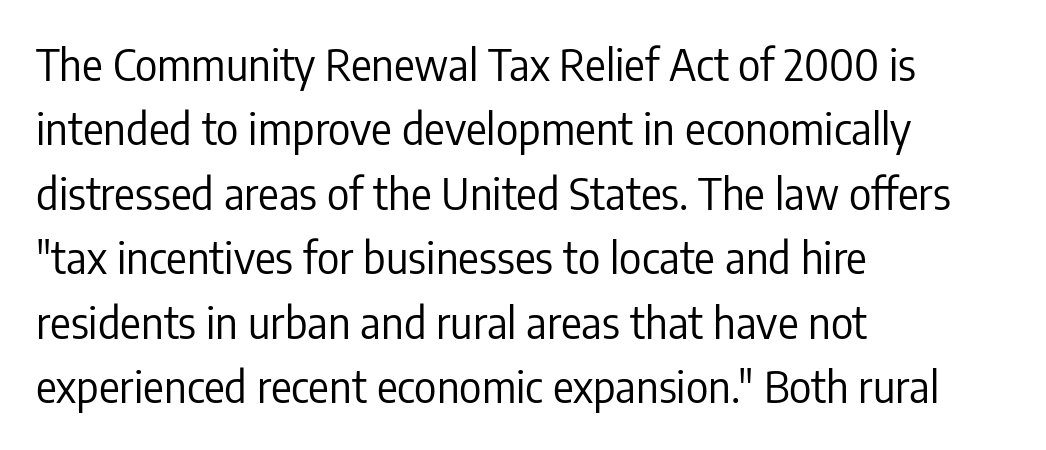
{"serif": "no", "italic": "no", "bold": "no", "weight": "regular", "width": "condensed", "stroke_contrast": "low", "x_height": "medium", "monospaced": "no", "underline": "no", "align": "left", "line_spacing": "normal", "line_spacing_ratio": 1.5, "letter_spacing": "normal", "letter_spacing_em": 0.0, "glyph_px": 43}
